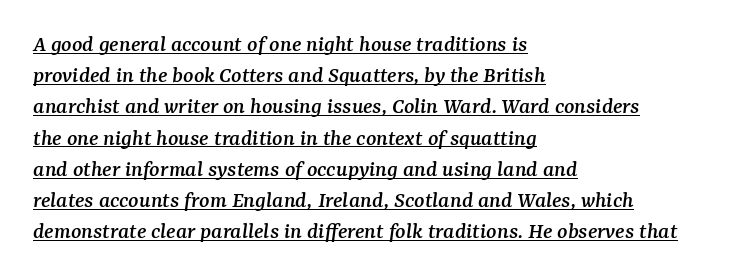
{"italic": "yes", "lean": "right", "slant_degrees": 7, "underline": "yes", "align": "left", "line_spacing": "normal", "line_spacing_ratio": 1.3, "letter_spacing": "normal", "letter_spacing_em": 0.0, "glyph_px": 24}
